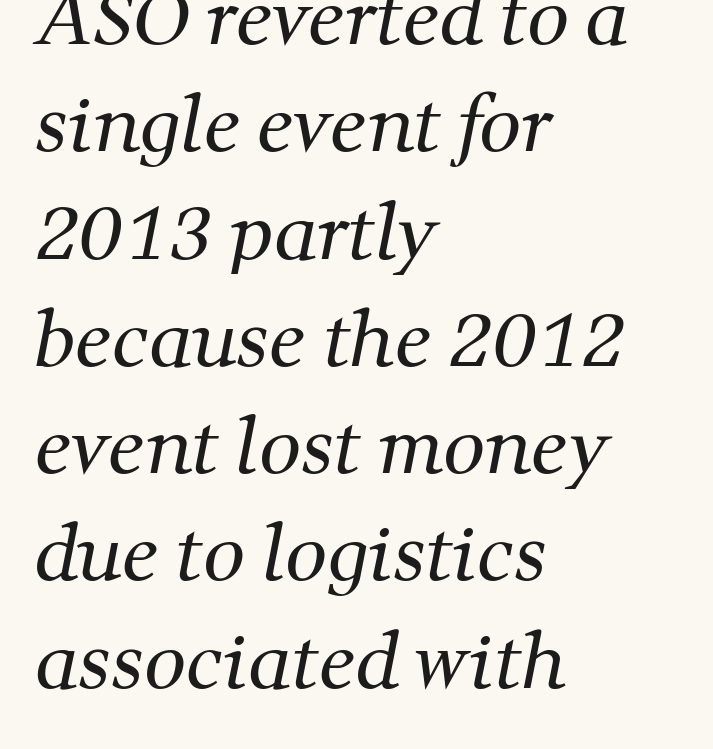
{"serif": "yes", "bold": "no", "weight": "regular", "width": "normal", "stroke_contrast": "medium", "x_height": "medium", "monospaced": "no", "underline": "no", "align": "left", "line_spacing": "normal", "line_spacing_ratio": 1.45, "letter_spacing": "normal", "letter_spacing_em": 0.0, "glyph_px": 74}
